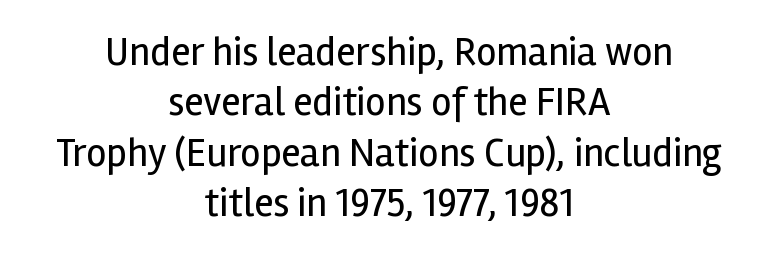
{"serif": "no", "italic": "no", "bold": "no", "weight": "regular", "width": "normal", "x_height": "medium", "monospaced": "no", "underline": "no", "align": "center", "line_spacing": "normal", "line_spacing_ratio": 1.26, "letter_spacing": "normal", "letter_spacing_em": 0.0, "glyph_px": 40}
